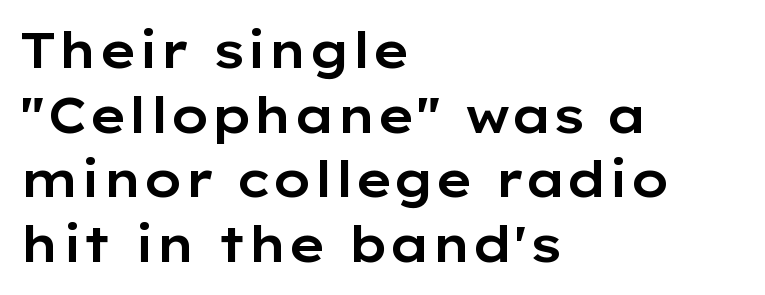
{"serif": "no", "italic": "no", "width": "wide", "stroke_contrast": "low", "x_height": "medium", "monospaced": "no", "underline": "no", "align": "left", "line_spacing": "normal", "line_spacing_ratio": 1.32, "letter_spacing": "normal", "letter_spacing_em": 0.0, "glyph_px": 49}
